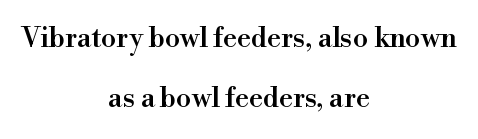
{"serif": "yes", "italic": "no", "width": "normal", "stroke_contrast": "high", "x_height": "small", "monospaced": "no", "underline": "no", "align": "center", "line_spacing": "loose", "line_spacing_ratio": 2.16, "letter_spacing": "normal", "letter_spacing_em": 0.0, "glyph_px": 28}
